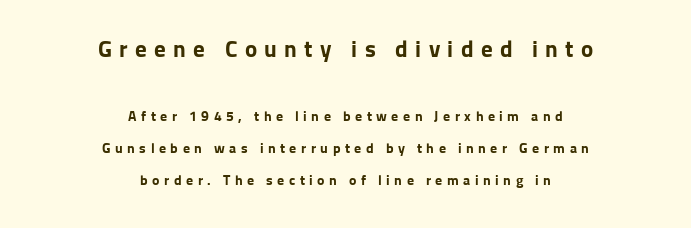
Two sizes are in play, and the larger belongs to the first block. Leading is clearly above the norm, producing a sparse column. The specimen omits any rule beneath the text block's lines. Upright lettering throughout. Does extra space separate the letters? Yes, quite a lot of it.
